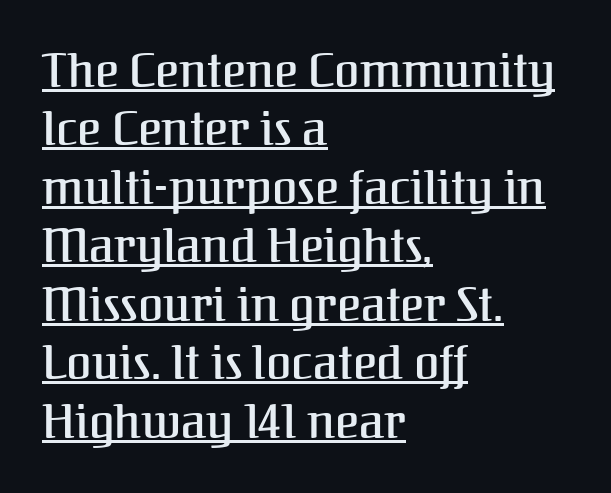
{"serif": "yes", "italic": "no", "width": "normal", "stroke_contrast": "medium", "x_height": "medium", "monospaced": "no", "underline": "yes", "align": "left", "line_spacing": "normal", "line_spacing_ratio": 1.27, "letter_spacing": "normal", "letter_spacing_em": 0.0, "glyph_px": 46}
